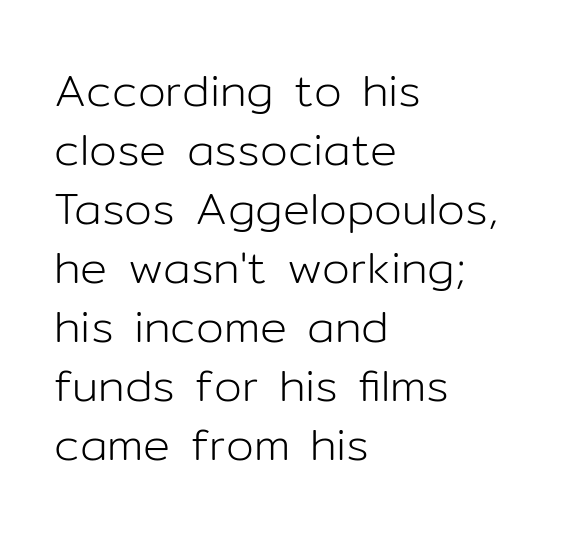
The image shows 45 px light sans-serif type, upright; set left-aligned, normal line spacing (1.31x), normal letter spacing, not underlined; low stroke contrast and a medium x-height.
